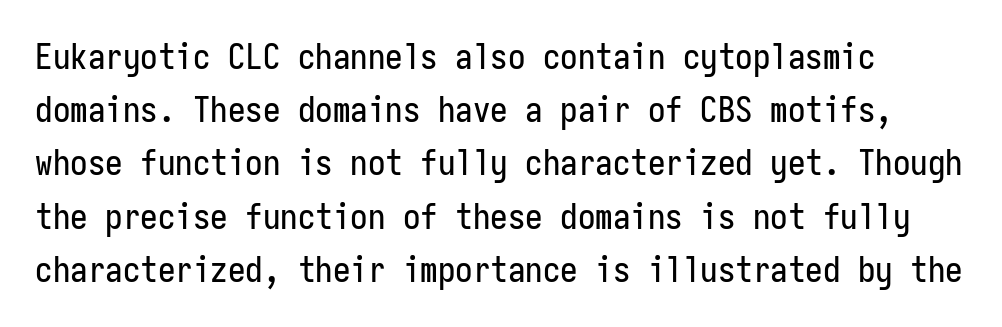
The image shows 35 px condensed sans-serif type, upright, monospaced; set normal line spacing (1.52x), normal letter spacing, not underlined; low stroke contrast and a medium x-height.
